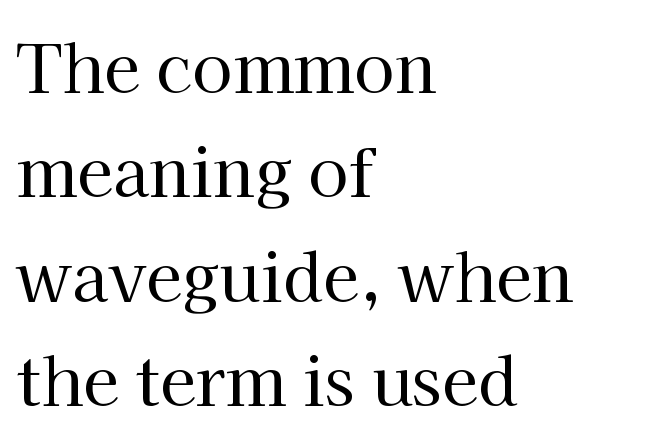
Italic: no, the glyphs are upright roman. This sample uses plain, unmodified letter spacing. No chunkiness to these letters — they're not bold. A bare baseline throughout the passage.
